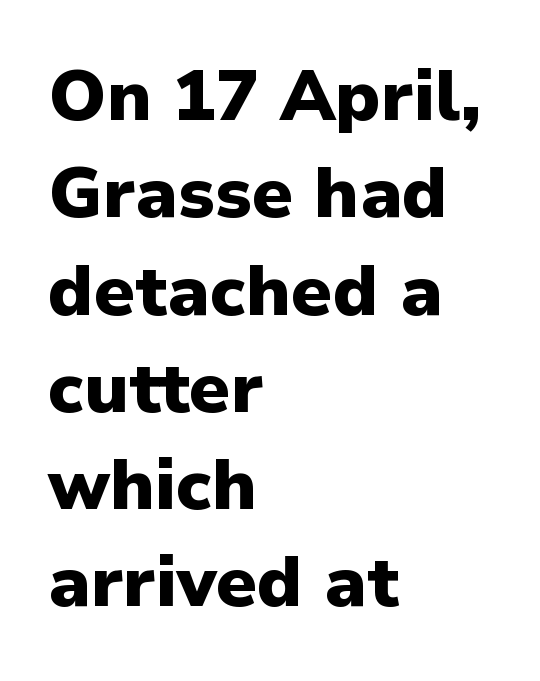
Q: Is the text bold? A: Yes.
Q: Is the text italic (slanted)? A: No, it is upright.
Q: Is the typeface a serif or a sans-serif typeface? A: Sans-serif.
Q: Is the text underlined? A: No.
Q: How is the paragraph aligned? A: Left-aligned.
Q: Is the spacing between letters normal or unusually wide? A: Normal.
Q: Is the spacing between lines tight, normal or loose? A: Normal.
Q: Width (condensed, normal, or wide)? A: Normal.
Q: Stroke contrast? A: Low.
Q: x-height? A: Medium.
Q: Monospaced? A: No.
